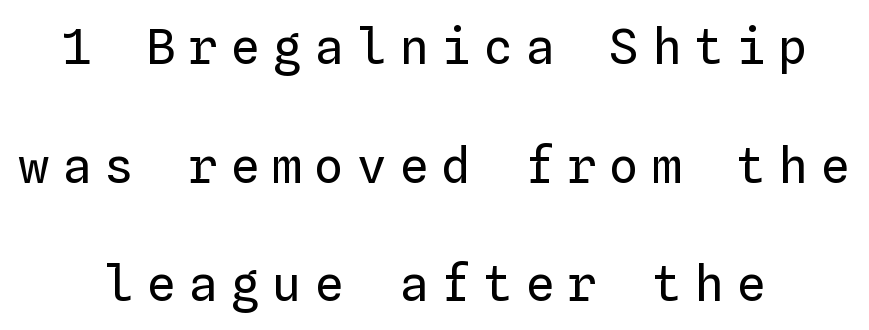
The image shows 49 px regular-weight type, upright, monospaced; set centered, loose line spacing (2.42x), unusually wide letter spacing (+0.26 em), not underlined; low stroke contrast and a medium x-height.
